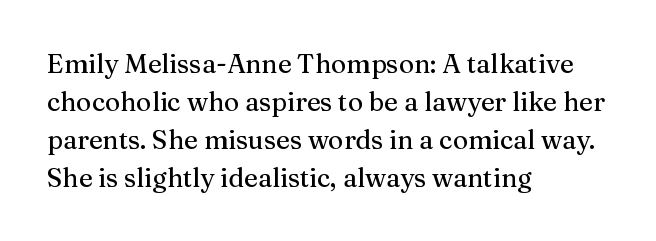
Q: Is the text italic (slanted)? A: No, it is upright.
Q: Is the text underlined? A: No.
Q: How is the paragraph aligned? A: Left-aligned.
Q: Is the spacing between letters normal or unusually wide? A: Normal.
Q: Is the spacing between lines tight, normal or loose? A: Normal.
